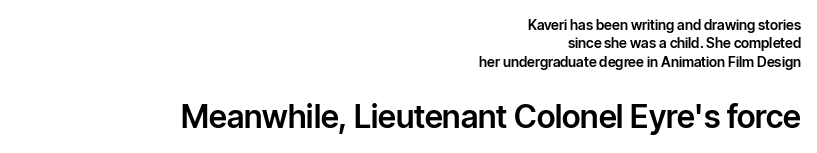
The image shows 32 px sans-serif type, upright; set right-aligned, normal line spacing (1.32x), normal letter spacing, not underlined; the second (bottom) block is 2.29x larger; low stroke contrast and a medium x-height.
